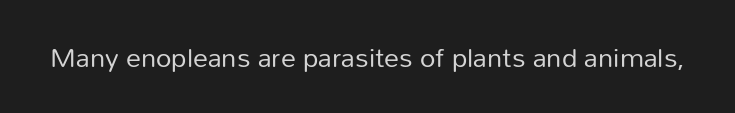
Has an underline been added? It has not. The type is set solid horizontally, with unmodified tracking. The characters are drawn with everyday or finer stroke widths. Every character sits straight up, as roman type does.
